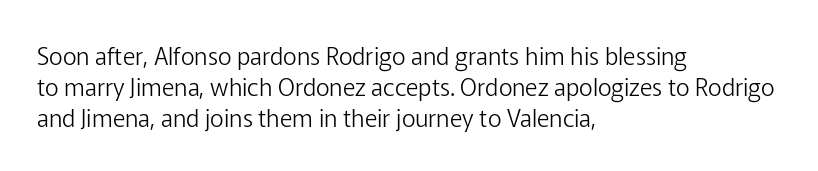
These lines keep a tight, regular rhythm from letter to letter. Notice how descenders clear the ascenders below comfortably — that's standard leading. These lines were composed using upright roman letters. One-word summary of the alignment: left. Nobody drew a line under any word here. The typesetting does not lean heavy: it is not bold.
